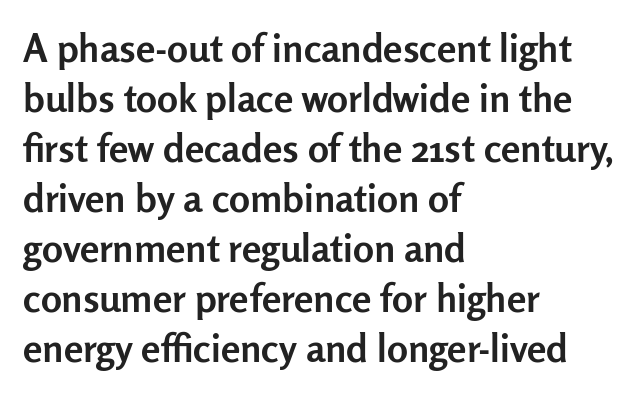
The image shows 39 px semibold sans-serif type, upright; set left-aligned, normal line spacing (1.28x), normal letter spacing, not underlined; low stroke contrast and a medium x-height.
